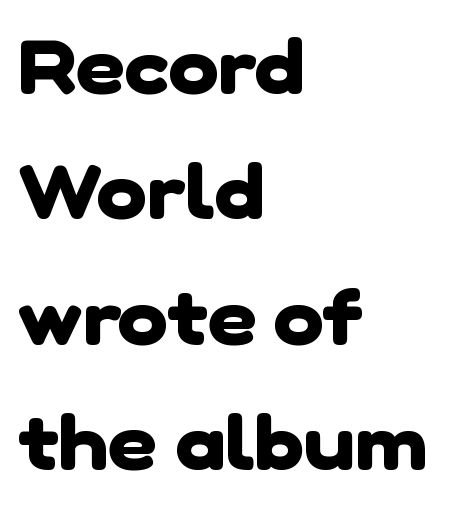
Q: Is the text bold? A: Yes.
Q: Is the typeface a serif or a sans-serif typeface? A: Sans-serif.
Q: Is the text underlined? A: No.
Q: How is the paragraph aligned? A: Left-aligned.
Q: Is the spacing between letters normal or unusually wide? A: Normal.
Q: Is the spacing between lines tight, normal or loose? A: Normal.
Q: Width (condensed, normal, or wide)? A: Normal.
Q: Stroke contrast? A: Low.
Q: x-height? A: Medium.
Q: Monospaced? A: No.
